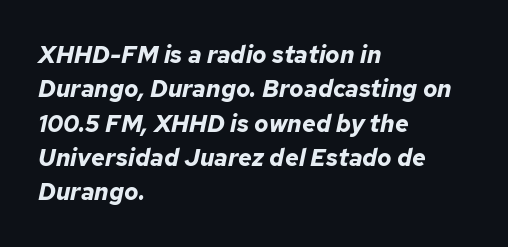
Q: Is the text bold? A: Yes.
Q: Is the text italic (slanted)? A: Yes, it leans right by about 12 degrees.
Q: Is the text underlined? A: No.
Q: How is the paragraph aligned? A: Left-aligned.
Q: Is the spacing between letters normal or unusually wide? A: Normal.
Q: Is the spacing between lines tight, normal or loose? A: Normal.
